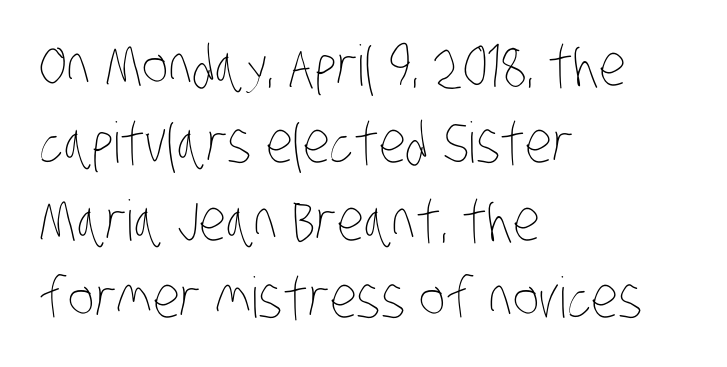
Which margin do the lines hug? The left one — the right edge is uneven. No extra tracking has been applied to these lines. Is the type heavy? It reads as light-to-regular instead. The letters advance in unequal steps, a hallmark of proportional type. One glance says typical: line gaps are just what's usual.
